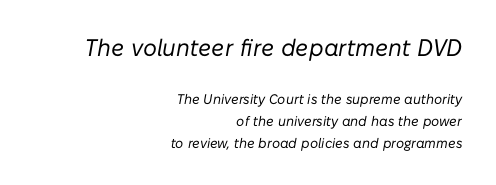
Q: Is the text bold? A: No.
Q: Is the text italic (slanted)? A: Yes, it leans right by about 10 degrees.
Q: Is the text underlined? A: No.
Q: How is the paragraph aligned? A: Right-aligned.
Q: Is the spacing between letters normal or unusually wide? A: Normal.
Q: Is the spacing between lines tight, normal or loose? A: Normal.
Q: Which block of text is set in a larger size, the first (top) or the second (bottom)? A: The first (top) one.
